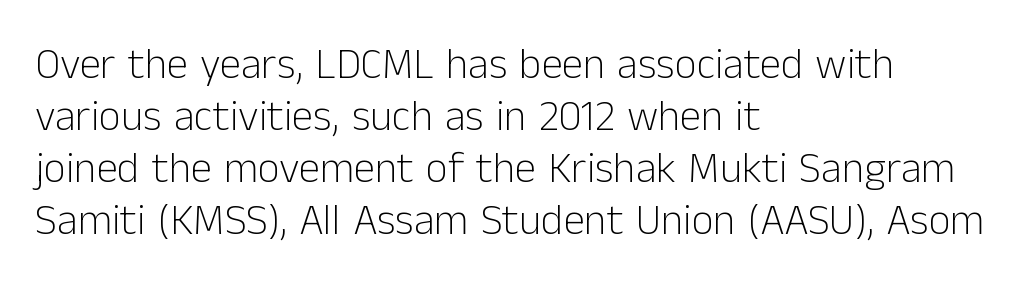
The image shows 43 px light sans-serif type, upright; set left-aligned, line spacing 1.21x, normal letter spacing, not underlined; low stroke contrast and a medium x-height.
